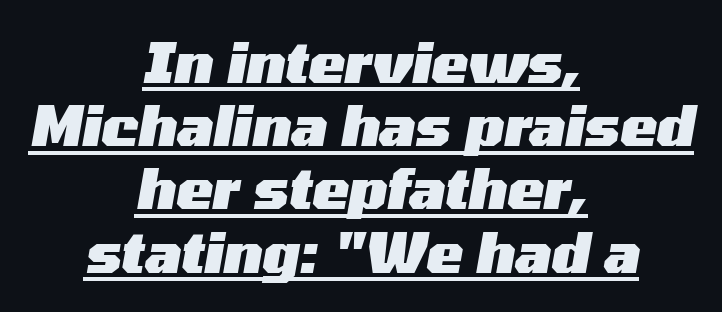
Q: Is the text bold? A: Yes.
Q: Is the text italic (slanted)? A: Yes, it leans right by about 10 degrees.
Q: Is the text underlined? A: Yes.
Q: How is the paragraph aligned? A: Centered.
Q: Is the spacing between letters normal or unusually wide? A: Normal.
Q: Is the spacing between lines tight, normal or loose? A: Tight.
Q: Width (condensed, normal, or wide)? A: Wide.
Q: Stroke contrast? A: Medium.
Q: x-height? A: Medium.
Q: Monospaced? A: No.
